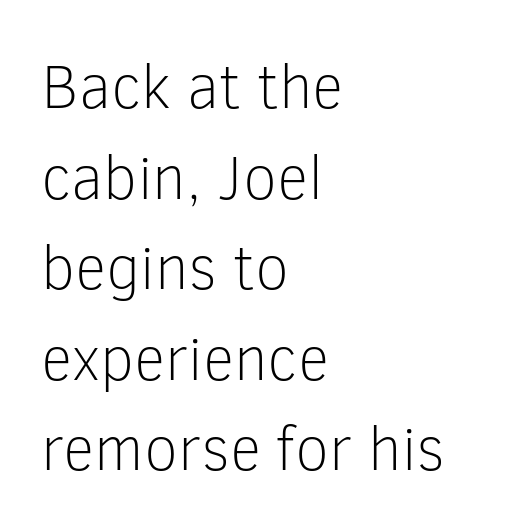
The image shows 62 px light sans-serif type, upright; set left-aligned, normal line spacing (1.46x), normal letter spacing, not underlined; low stroke contrast and a medium x-height.
